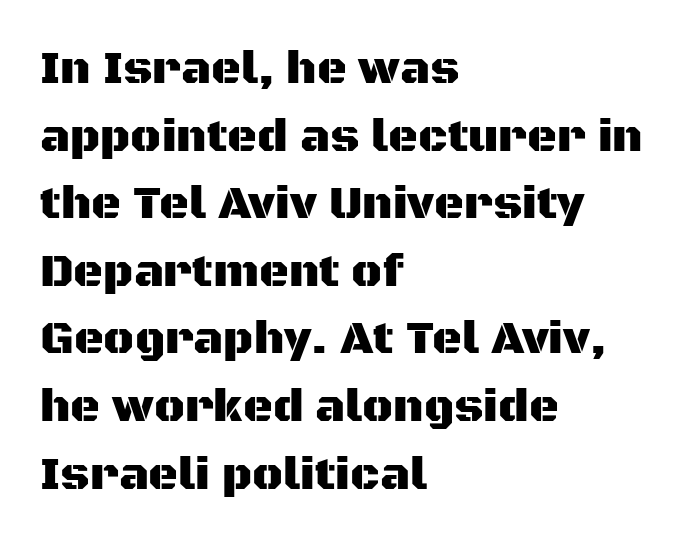
Horizontal bands of white between lines are of average thickness. Honestly, the letter spacing is just normal — you wouldn't notice it. A roman cut, with each character standing at attention. Clear beneath every line of the passage.
